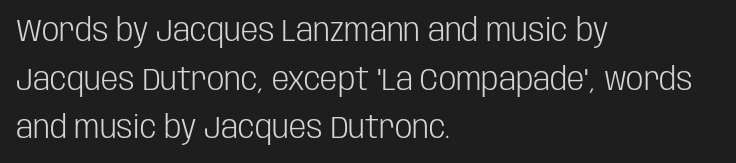
{"serif": "no", "italic": "no", "bold": "no", "weight": "light", "width": "condensed", "stroke_contrast": "low", "x_height": "large", "monospaced": "no", "underline": "no", "align": "left", "line_spacing": "normal", "line_spacing_ratio": 1.57, "letter_spacing": "normal", "letter_spacing_em": 0.0, "glyph_px": 31}
